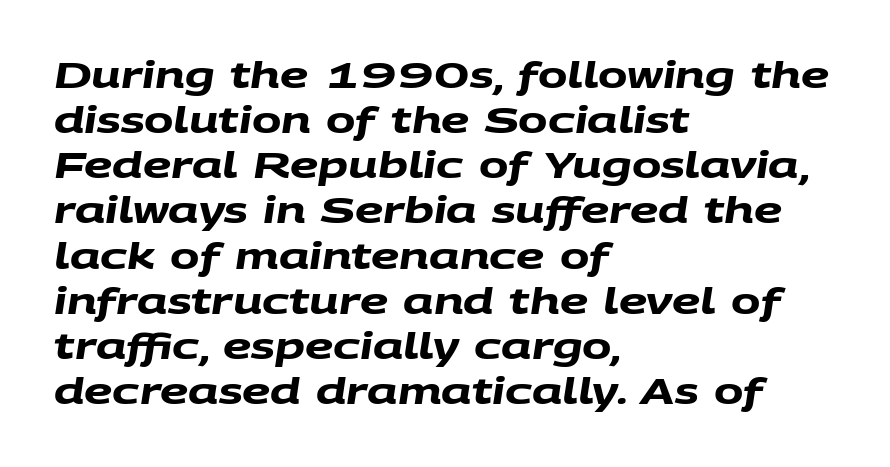
The passage shown is typeset with a sans-serif family. Line spacing here is normal. Varying glyph widths throughout — classic text-font behaviour. Horizontally, the lines are justified to the leading edge only. The letterforms sit shoulder to shoulder at normal distance.
